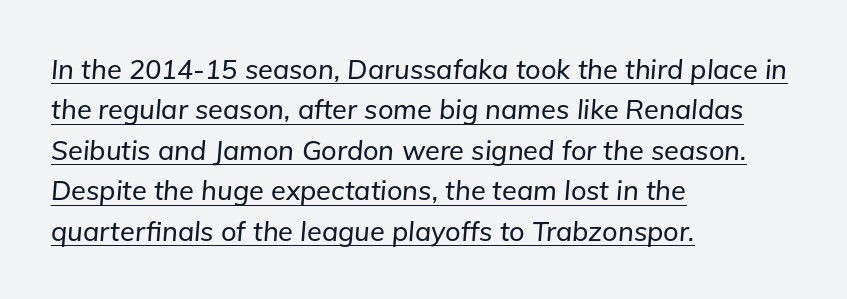
Leading matches the norm, producing a regular column. Slant detected: the letters are inclined. The type is set solid horizontally, with unmodified tracking. Alignment: flush left. Does a line run under the words? Yes, clearly.
